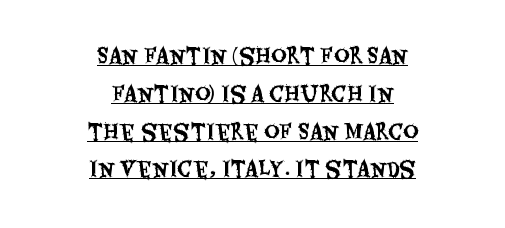
{"italic": "no", "underline": "yes", "align": "center", "line_spacing_ratio": 1.8, "letter_spacing": "normal", "letter_spacing_em": 0.0, "glyph_px": 21}
